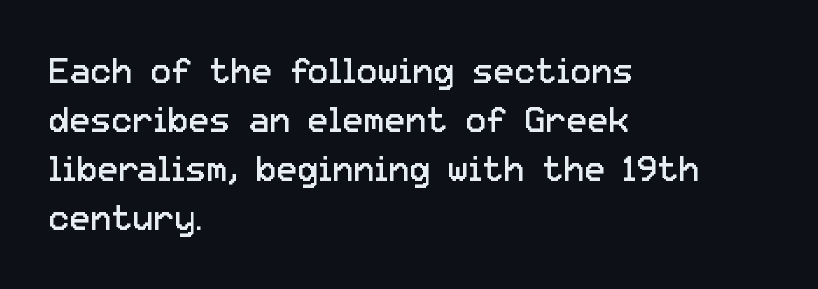
The image shows 35 px regular-weight sans-serif type, upright; set left-aligned, normal line spacing (1.4x), normal letter spacing, not underlined; low stroke contrast and a medium x-height.
